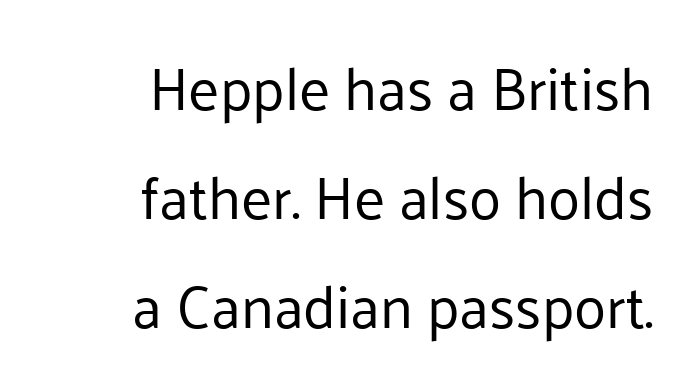
How are the letters spaced? Ordinarily, with no added tracking. This is roman type, the default non-slanted kind. The specimen omits any rule beneath the text block's lines. On a weight scale, this lands at 450 or below. Horizontally, the lines are justified to the trailing edge only.
